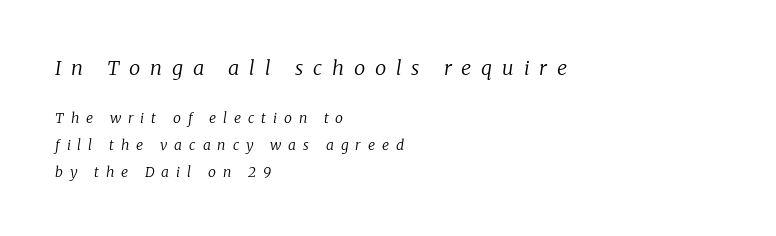
Q: Is the text bold? A: No.
Q: Is the text italic (slanted)? A: Yes, it leans right by about 8 degrees.
Q: Is the text underlined? A: No.
Q: How is the paragraph aligned? A: Left-aligned.
Q: Is the spacing between letters normal or unusually wide? A: Unusually wide.
Q: Is the spacing between lines tight, normal or loose? A: Loose.
Q: Which block of text is set in a larger size, the first (top) or the second (bottom)? A: The first (top) one.
